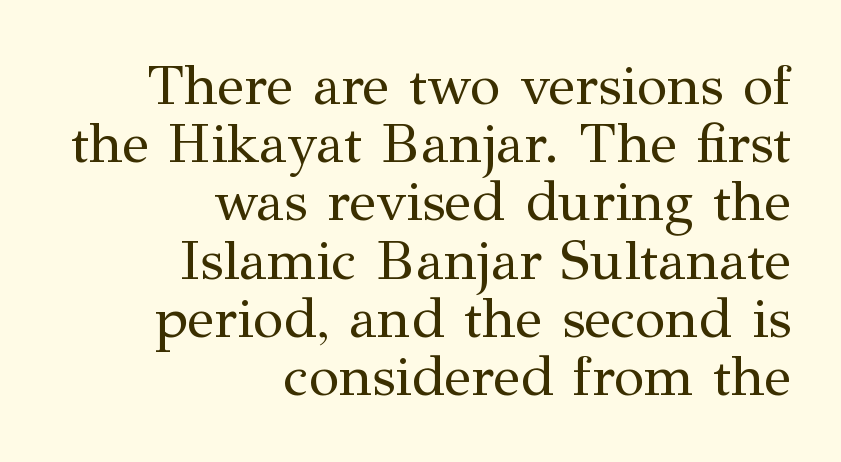
{"serif": "yes", "italic": "no", "bold": "no", "weight": "regular", "width": "normal", "stroke_contrast": "medium", "x_height": "medium", "monospaced": "no", "underline": "no", "align": "right", "line_spacing": "tight", "line_spacing_ratio": 1.04, "letter_spacing": "normal", "letter_spacing_em": 0.0, "glyph_px": 56}
